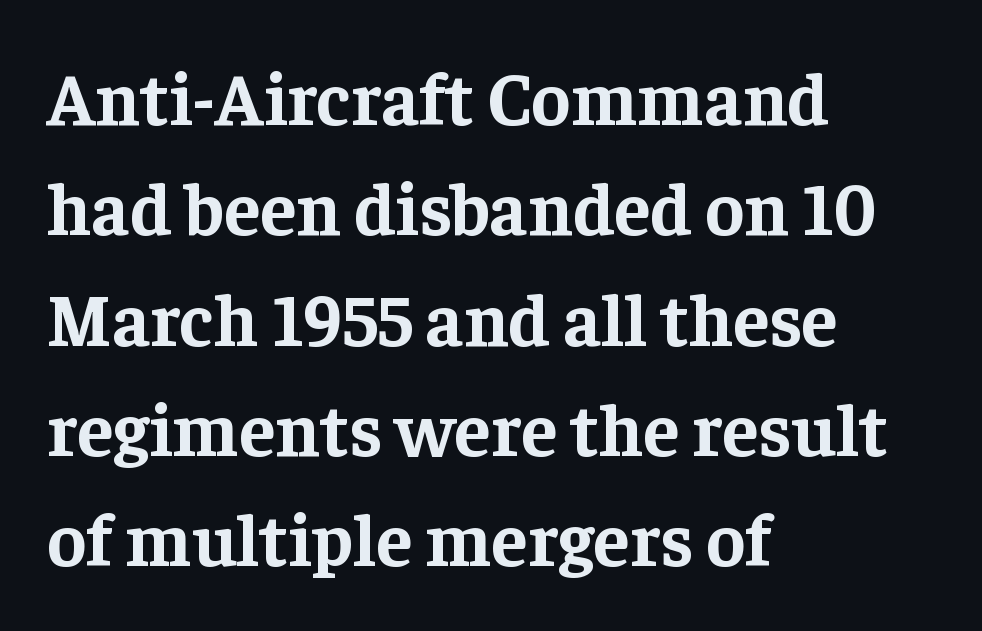
{"serif": "yes", "italic": "no", "bold": "yes", "weight": "bold", "width": "normal", "stroke_contrast": "low", "x_height": "medium", "monospaced": "no", "underline": "no", "align": "left", "line_spacing": "normal", "line_spacing_ratio": 1.49, "letter_spacing": "normal", "letter_spacing_em": 0.0, "glyph_px": 74}
